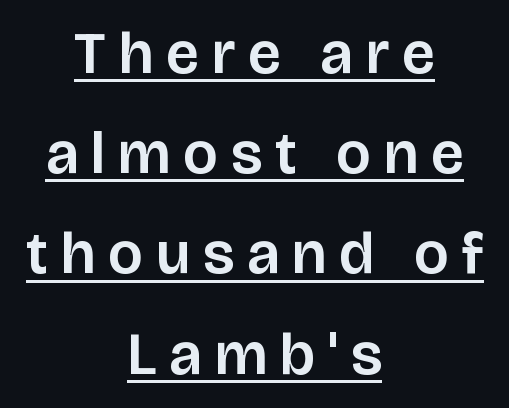
Evenly set lines give the paragraph a standard silhouette. In designer terms, the underline attribute is active on this setting. These lines are rendered in a variable-pitch font. The type is letterspaced generously, with wide tracking.
